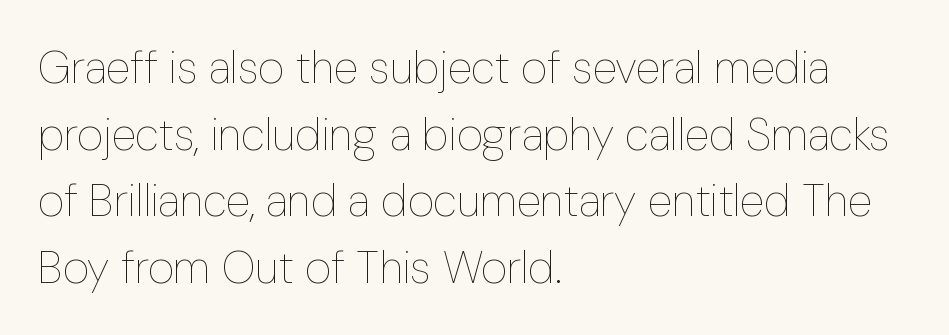
Normally led — the rows are evenly, conventionally spaced. A typesetter would call this proportional, since set widths differ per character. No heavy texture on the line: the type isn't bold. The passage shown is not underscored anywhere. The lines in this sample share a left origin and differ only in where they stop. Default kerning and tracking; the words read as compact shapes.
